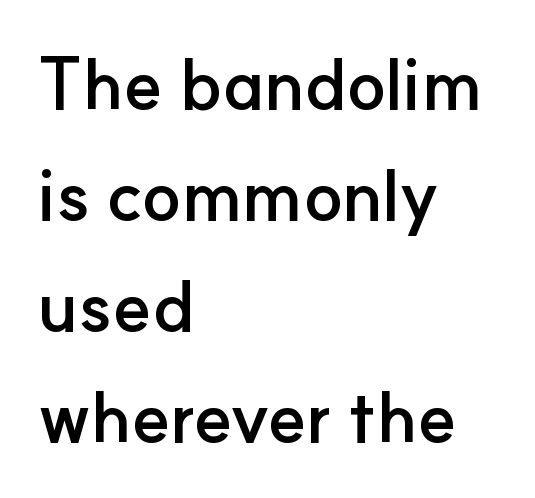
The image shows 72 px semibold sans-serif type, upright; set left-aligned, normal line spacing (1.54x), normal letter spacing, not underlined; low stroke contrast and a small x-height.
